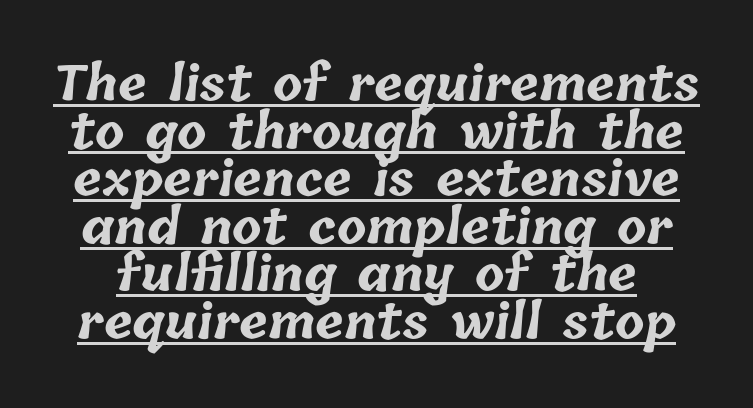
Caption: bold face, heavy strokes. A baseline rule has been typeset under these characters. The lines are packed closely together with very little leading. Character widths vary here, with narrow letters taking less room than wide ones. Default kerning and tracking; the words read as compact shapes.
